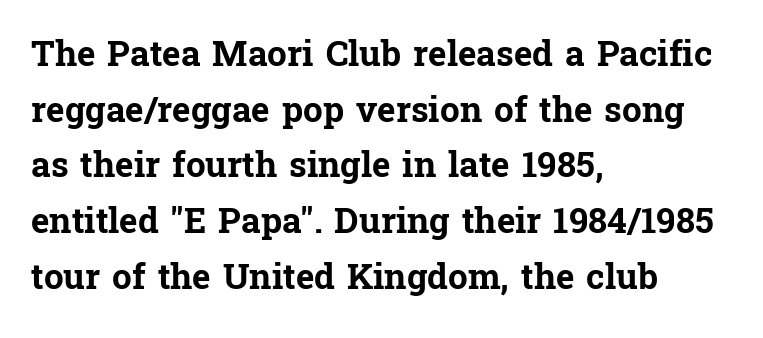
The image shows 35 px bold serif type, upright; set left-aligned, normal line spacing (1.59x), normal letter spacing, not underlined; low stroke contrast and a medium x-height.
